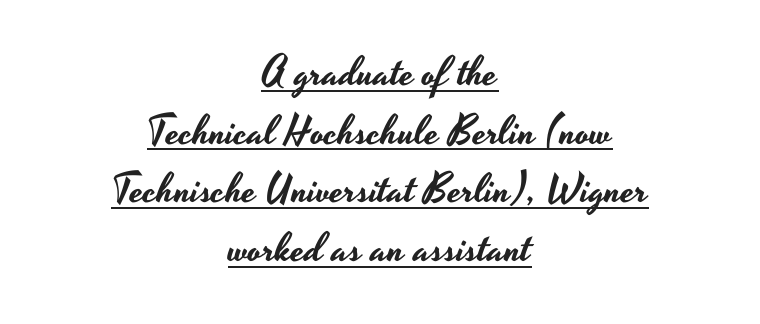
Q: Is the text italic (slanted)? A: Yes.
Q: Is the typeface a serif or a sans-serif typeface? A: Sans-serif.
Q: Is the text underlined? A: Yes.
Q: How is the paragraph aligned? A: Centered.
Q: Is the spacing between letters normal or unusually wide? A: Normal.
Q: Is the spacing between lines tight, normal or loose? A: Normal.
Q: Width (condensed, normal, or wide)? A: Wide.
Q: Stroke contrast? A: Low.
Q: x-height? A: Small.
Q: Monospaced? A: No.
